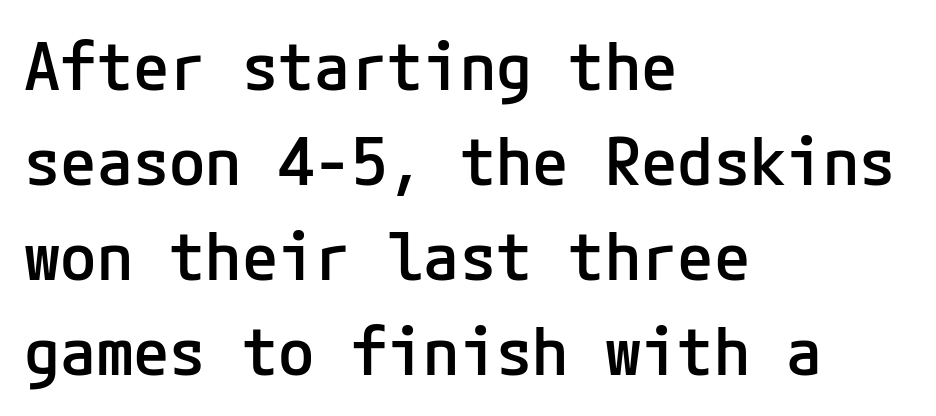
Q: Is the text bold? A: Semi-bold.
Q: Is the text italic (slanted)? A: No, it is upright.
Q: Is the typeface a serif or a sans-serif typeface? A: Sans-serif.
Q: Is the text underlined? A: No.
Q: How is the paragraph aligned? A: Left-aligned.
Q: Is the spacing between letters normal or unusually wide? A: Normal.
Q: Is the spacing between lines tight, normal or loose? A: Normal.
Q: Width (condensed, normal, or wide)? A: Normal.
Q: Stroke contrast? A: Low.
Q: x-height? A: Medium.
